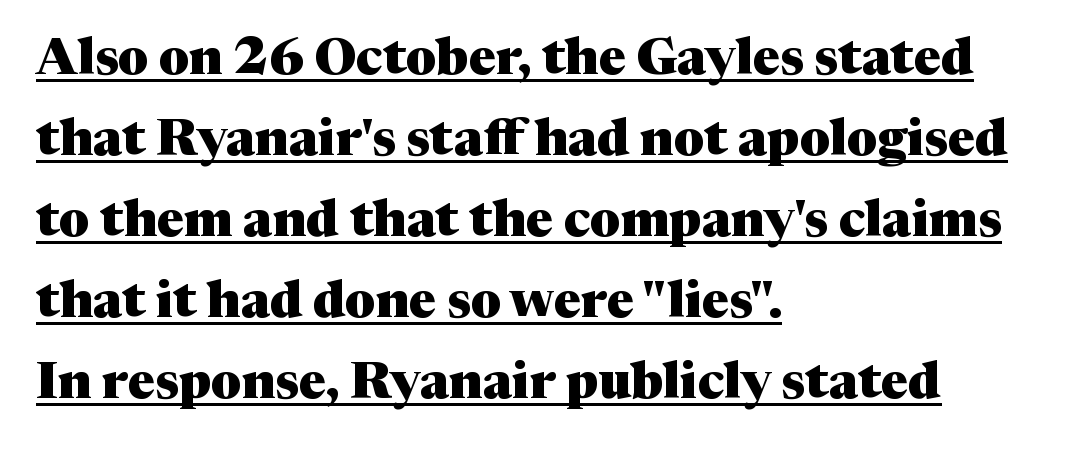
{"serif": "yes", "italic": "no", "bold": "yes", "weight": "heavy", "width": "normal", "stroke_contrast": "medium", "x_height": "medium", "monospaced": "no", "underline": "yes", "align": "left", "line_spacing": "normal", "line_spacing_ratio": 1.59, "letter_spacing": "normal", "letter_spacing_em": 0.0, "glyph_px": 51}
